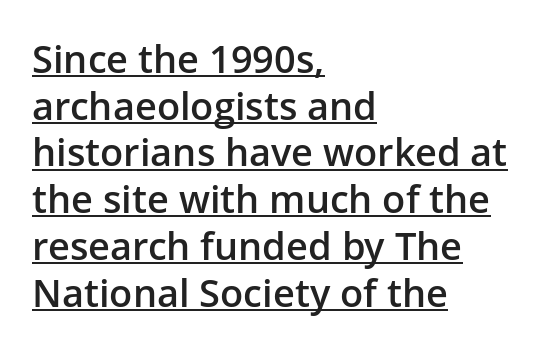
Q: Is the text bold? A: Semi-bold.
Q: Is the text italic (slanted)? A: No, it is upright.
Q: Is the typeface a serif or a sans-serif typeface? A: Sans-serif.
Q: Is the text underlined? A: Yes.
Q: How is the paragraph aligned? A: Left-aligned.
Q: Is the spacing between letters normal or unusually wide? A: Normal.
Q: Width (condensed, normal, or wide)? A: Normal.
Q: Stroke contrast? A: Low.
Q: x-height? A: Medium.
Q: Monospaced? A: No.
